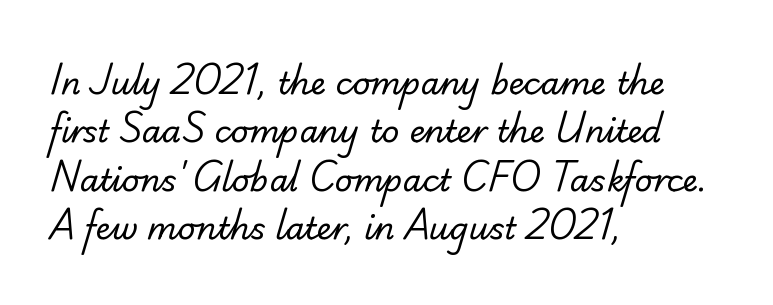
{"serif": "no", "bold": "no", "weight": "regular", "width": "normal", "stroke_contrast": "low", "x_height": "small", "monospaced": "no", "underline": "no", "align": "left", "line_spacing": "normal", "line_spacing_ratio": 1.56, "letter_spacing": "normal", "letter_spacing_em": 0.0, "glyph_px": 31}
